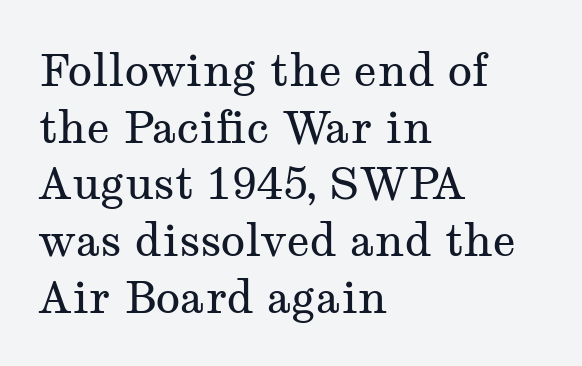
The image shows 45 px regular-weight, wide serif type, upright; set left-aligned, normal line spacing (1.26x), normal letter spacing, not underlined; medium stroke contrast and a medium x-height.
